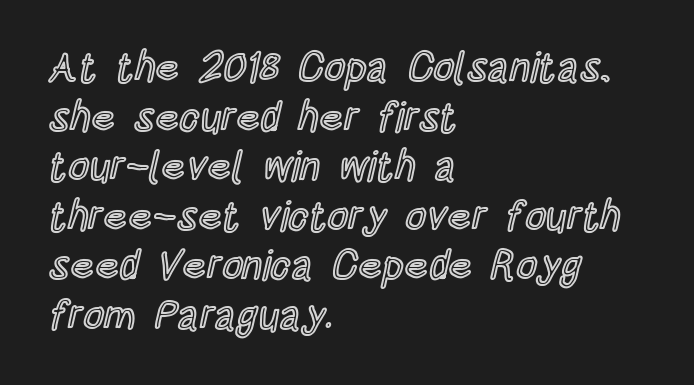
{"width": "condensed", "x_height": "large", "monospaced": "no", "underline": "no", "align": "left", "line_spacing_ratio": 1.21, "letter_spacing": "normal", "letter_spacing_em": 0.0, "glyph_px": 41}
